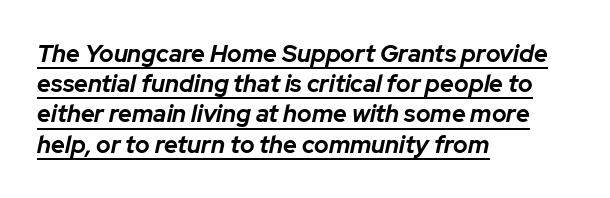
The image shows 24 px bold type, italic (leaning right); set left-aligned, normal line spacing (1.26x), normal letter spacing, underlined.
